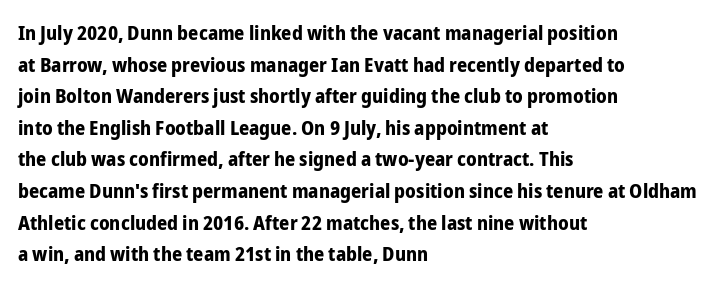
If you drew a line through each stem, it would be perfectly vertical. Nobody drew a line under any word here. A full-strength bold gives these letters their thick strokes. Honestly, the letter spacing is just normal — you wouldn't notice it. Left-aligned paragraph, ragged on the right.
